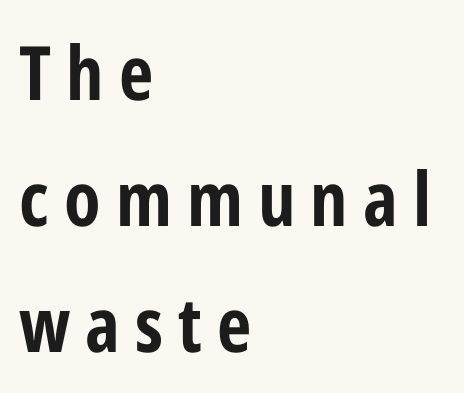
Q: Is the text italic (slanted)? A: No, it is upright.
Q: Is the typeface a serif or a sans-serif typeface? A: Sans-serif.
Q: Is the text underlined? A: No.
Q: How is the paragraph aligned? A: Left-aligned.
Q: Is the spacing between letters normal or unusually wide? A: Unusually wide.
Q: Is the spacing between lines tight, normal or loose? A: Normal.
Q: Width (condensed, normal, or wide)? A: Condensed.
Q: Stroke contrast? A: Low.
Q: x-height? A: Medium.
Q: Monospaced? A: No.
